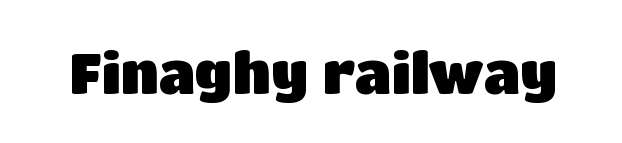
{"serif": "no", "italic": "no", "bold": "yes", "weight": "heavy", "width": "normal", "stroke_contrast": "low", "x_height": "large", "monospaced": "no", "underline": "no", "letter_spacing": "normal", "letter_spacing_em": 0.0, "glyph_px": 55}
